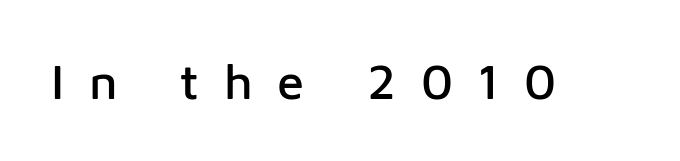
The image shows 49 px sans-serif type, upright; set unusually wide letter spacing (+0.5 em), not underlined; low stroke contrast and a medium x-height.
